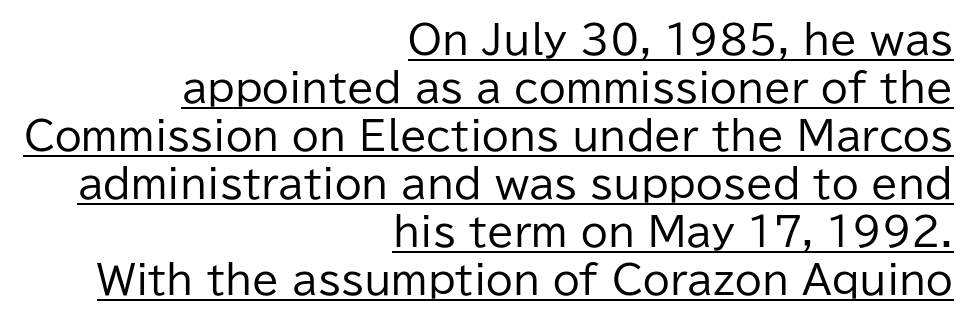
The image shows 39 px regular-weight sans-serif type, upright; set right-aligned, line spacing 1.23x, normal letter spacing, underlined; low stroke contrast and a medium x-height.
